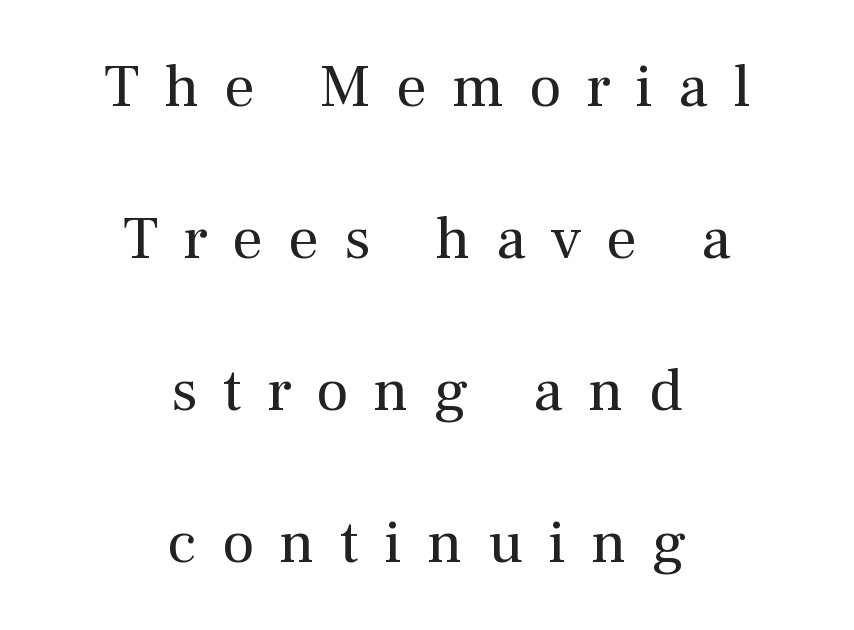
Q: Is the text bold? A: No.
Q: Is the text italic (slanted)? A: No, it is upright.
Q: Is the typeface a serif or a sans-serif typeface? A: Serif.
Q: Is the text underlined? A: No.
Q: How is the paragraph aligned? A: Centered.
Q: Is the spacing between letters normal or unusually wide? A: Unusually wide.
Q: Is the spacing between lines tight, normal or loose? A: Loose.
Q: Width (condensed, normal, or wide)? A: Normal.
Q: Stroke contrast? A: Medium.
Q: x-height? A: Medium.
Q: Monospaced? A: No.
